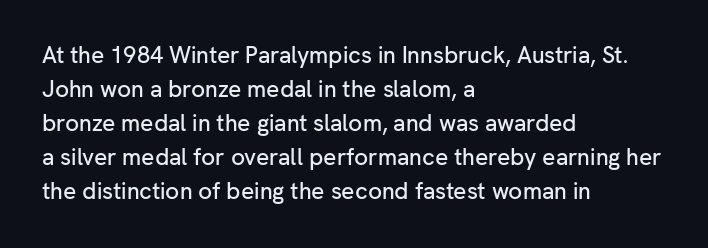
The image shows 23 px text type, upright; set left-aligned, normal line spacing (1.48x), normal letter spacing, not underlined.
